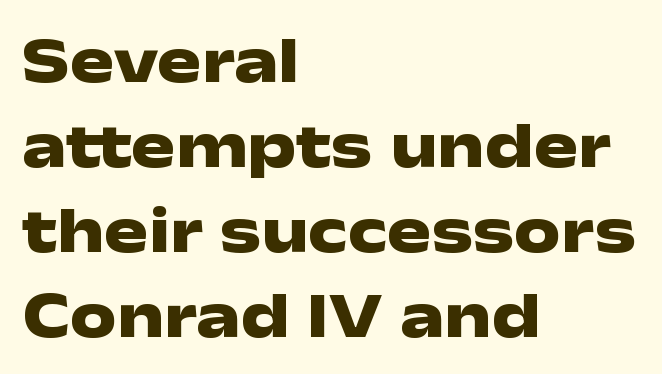
The image shows 66 px heavy, wide sans-serif type, upright; set left-aligned, normal line spacing (1.29x), normal letter spacing, not underlined; low stroke contrast and a medium x-height.
